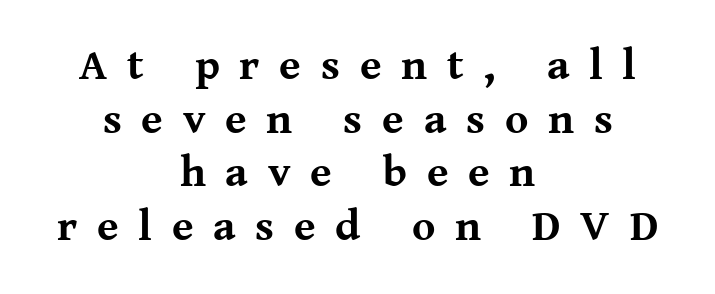
{"serif": "yes", "italic": "no", "bold": "yes", "weight": "bold", "width": "normal", "stroke_contrast": "medium", "x_height": "medium", "monospaced": "no", "underline": "no", "align": "center", "line_spacing_ratio": 1.22, "letter_spacing": "wide", "letter_spacing_em": 0.45, "glyph_px": 44}
